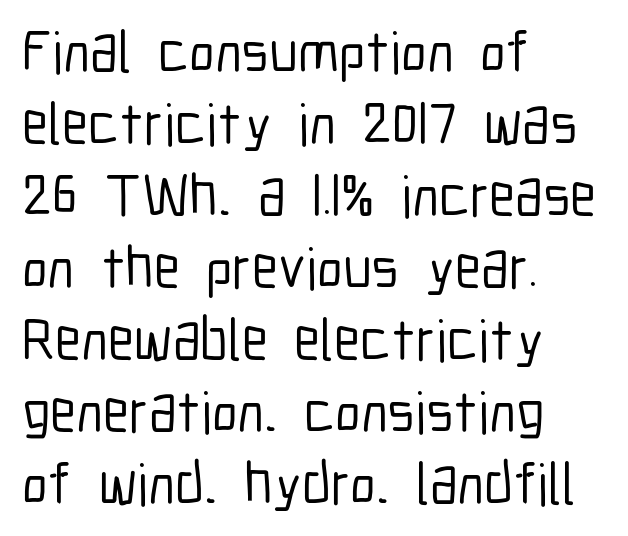
Q: Is the text italic (slanted)? A: No, it is upright.
Q: Is the typeface a serif or a sans-serif typeface? A: Sans-serif.
Q: Is the text underlined? A: No.
Q: How is the paragraph aligned? A: Left-aligned.
Q: Is the spacing between letters normal or unusually wide? A: Normal.
Q: Width (condensed, normal, or wide)? A: Condensed.
Q: Stroke contrast? A: Low.
Q: x-height? A: Medium.
Q: Monospaced? A: No.
